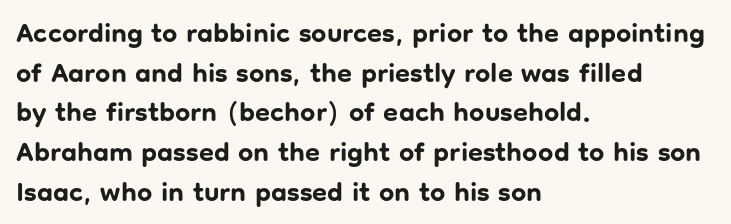
The image shows 27 px bold type, upright; set left-aligned, normal line spacing (1.47x), normal letter spacing, not underlined.
